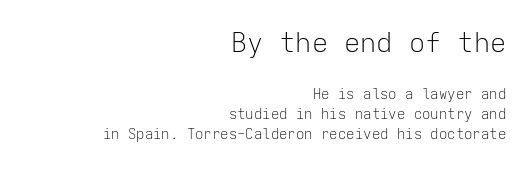
{"italic": "no", "bold": "no", "underline": "no", "align": "right", "line_spacing": "normal", "line_spacing_ratio": 1.43, "letter_spacing": "normal", "letter_spacing_em": 0.0, "larger_block": "first", "size_ratio": 1.93, "glyph_px": 27}
